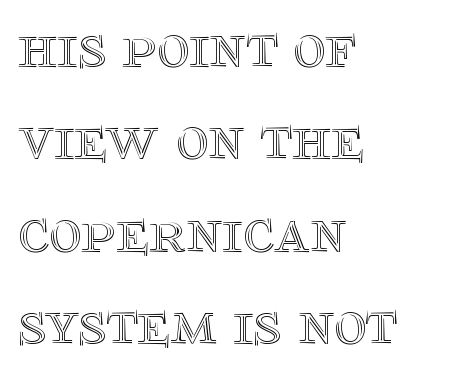
Q: Is the text italic (slanted)? A: No, it is upright.
Q: Is the text underlined? A: No.
Q: How is the paragraph aligned? A: Left-aligned.
Q: Is the spacing between letters normal or unusually wide? A: Normal.
Q: Is the spacing between lines tight, normal or loose? A: Normal.
Q: Width (condensed, normal, or wide)? A: Normal.
Q: x-height? A: Large.
Q: Monospaced? A: No.
